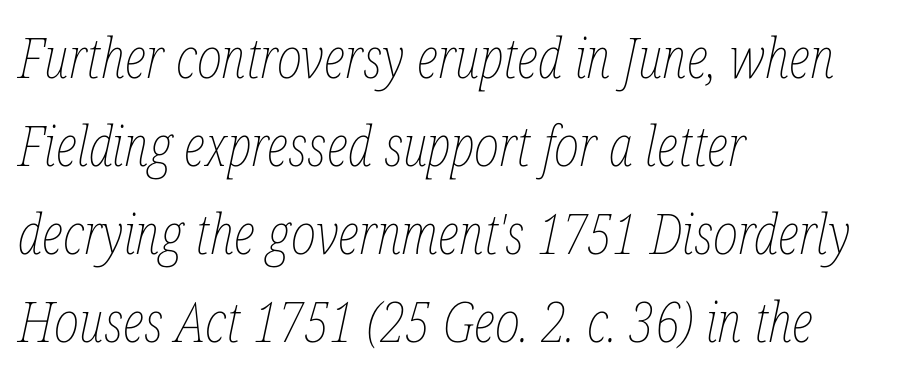
Q: Is the text bold? A: No.
Q: Is the text italic (slanted)? A: Yes, it leans right by about 12 degrees.
Q: Is the text underlined? A: No.
Q: How is the paragraph aligned? A: Left-aligned.
Q: Is the spacing between letters normal or unusually wide? A: Normal.
Q: Is the spacing between lines tight, normal or loose? A: Normal.
Q: Width (condensed, normal, or wide)? A: Condensed.
Q: Stroke contrast? A: Low.
Q: x-height? A: Medium.
Q: Monospaced? A: No.
